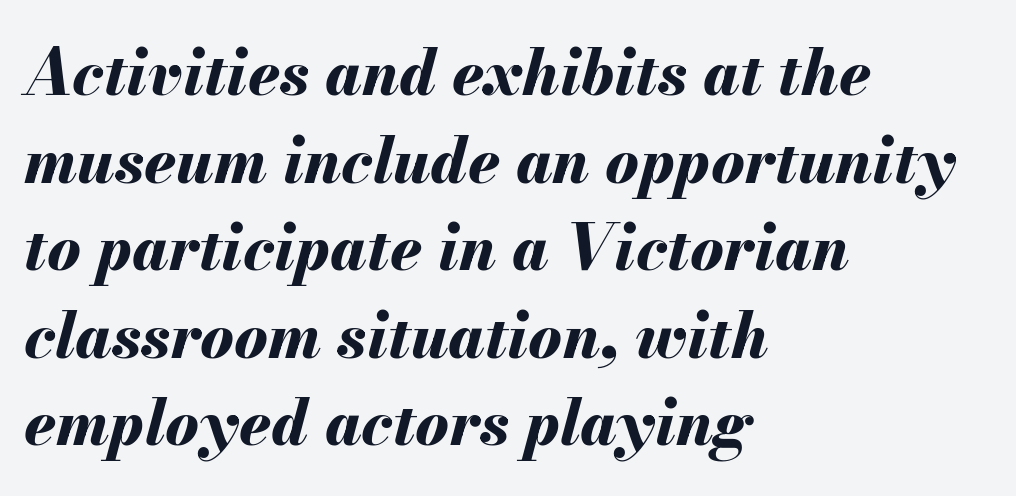
The baseline area is clear. Short and long lines alike share a common starting point at left. Emphasis-style slanted type is in use. Here the designer chose a conventional face with non-uniform glyph widths. Line spacing here is normal.
